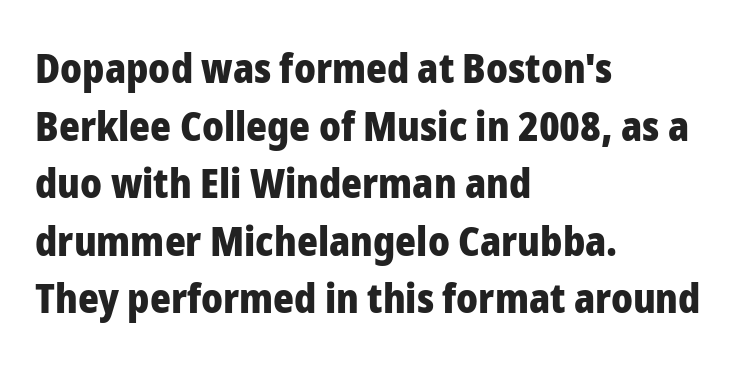
The image shows 40 px heavy sans-serif type, upright; set left-aligned, normal line spacing (1.44x), normal letter spacing, not underlined; low stroke contrast and a medium x-height.
